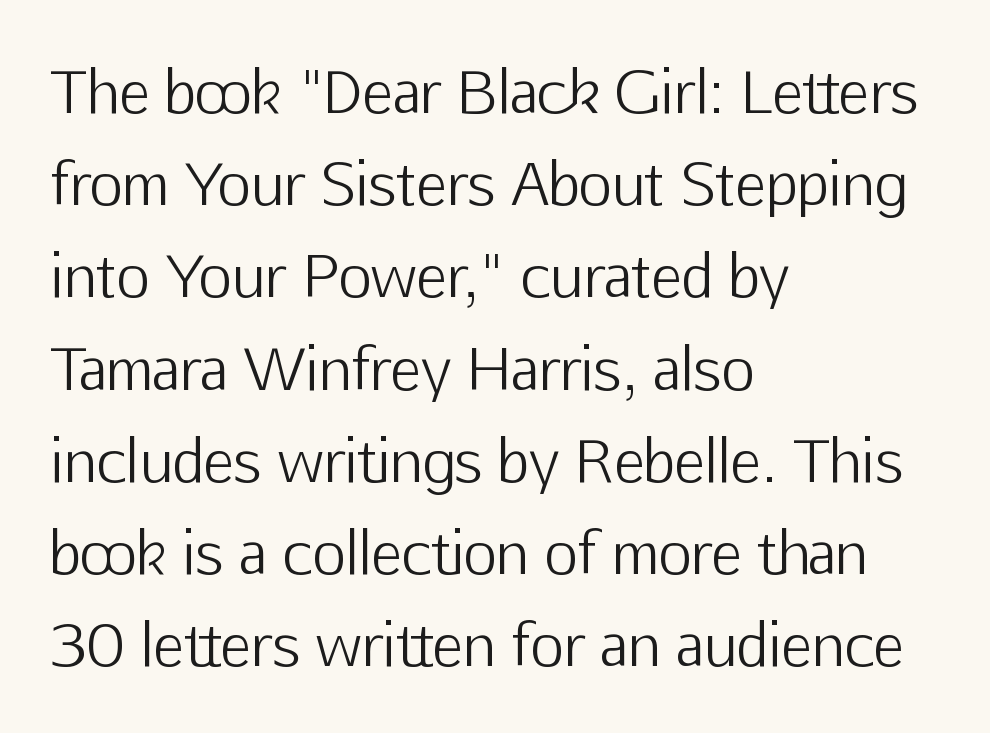
Spacing verdict: proportional, widths tailored to each character. Posture: upright roman. Vertically, the passage feels balanced, rows spaced as you'd expect. Grotesque or geometric, the face here clearly has no serifs. The strokes carry an ordinary text weight at most.
